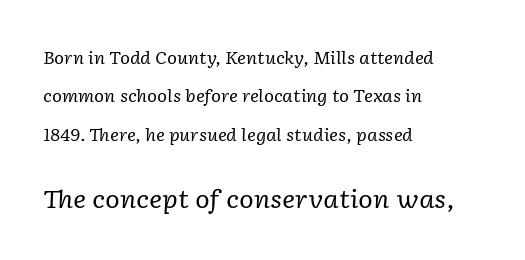
The passage shown is not underscored anywhere. Rows of type keep a wide berth in the vertical direction. In this sample the second text group is rendered at the bigger scale. No heavy texture on the line: the type isn't bold. There is no visible air inserted between adjacent glyphs. Style check: oblique.
